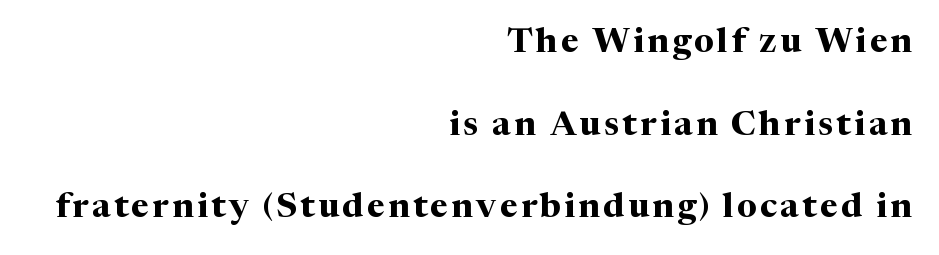
Q: Is the text bold? A: Yes.
Q: Is the text italic (slanted)? A: No, it is upright.
Q: Is the typeface a serif or a sans-serif typeface? A: Serif.
Q: Is the text underlined? A: No.
Q: How is the paragraph aligned? A: Right-aligned.
Q: Is the spacing between lines tight, normal or loose? A: Loose.
Q: Width (condensed, normal, or wide)? A: Normal.
Q: Stroke contrast? A: Medium.
Q: x-height? A: Medium.
Q: Monospaced? A: No.
